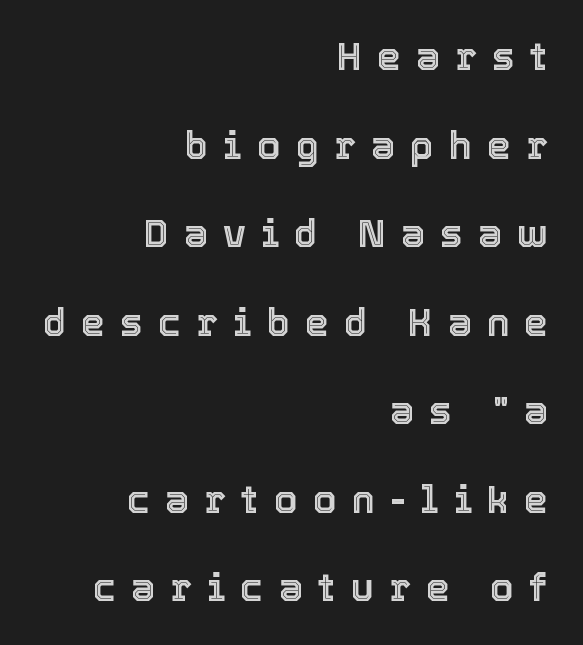
{"italic": "no", "width": "normal", "x_height": "medium", "monospaced": "no", "underline": "no", "align": "right", "line_spacing": "loose", "line_spacing_ratio": 2.33, "letter_spacing": "wide", "letter_spacing_em": 0.4, "glyph_px": 38}
